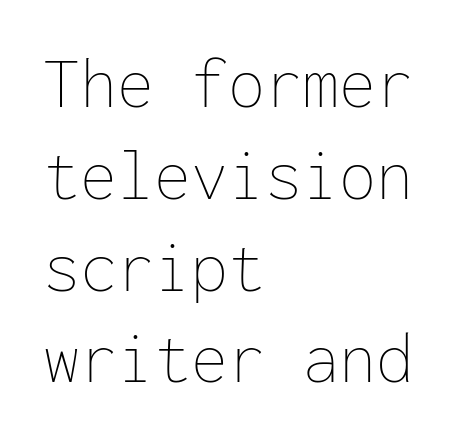
The image shows 74 px thin type, upright, monospaced; set left-aligned, line spacing 1.24x, normal letter spacing, not underlined; low stroke contrast and a medium x-height.
